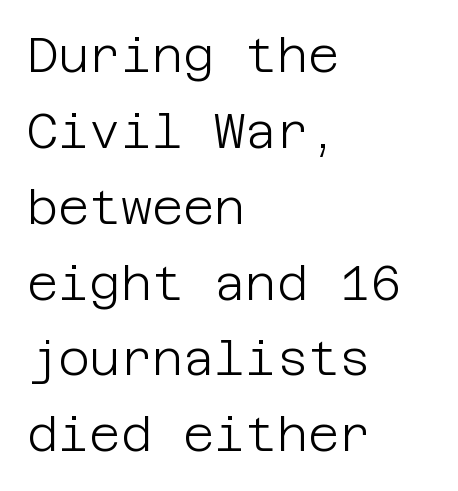
Q: Is the text bold? A: No.
Q: Is the text italic (slanted)? A: No, it is upright.
Q: Is the typeface a serif or a sans-serif typeface? A: Sans-serif.
Q: Is the text underlined? A: No.
Q: How is the paragraph aligned? A: Left-aligned.
Q: Is the spacing between letters normal or unusually wide? A: Normal.
Q: Is the spacing between lines tight, normal or loose? A: Normal.
Q: Width (condensed, normal, or wide)? A: Normal.
Q: Stroke contrast? A: Low.
Q: x-height? A: Large.
